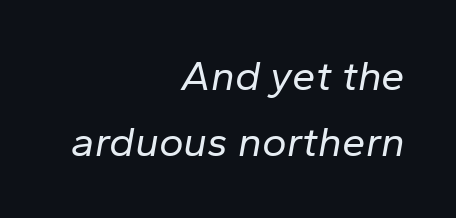
{"italic": "yes", "lean": "right", "slant_degrees": 10, "bold": "no", "weight": "regular", "width": "normal", "stroke_contrast": "low", "x_height": "medium", "monospaced": "no", "underline": "no", "align": "right", "line_spacing": "normal", "line_spacing_ratio": 1.57, "letter_spacing": "normal", "letter_spacing_em": 0.0, "glyph_px": 42}
